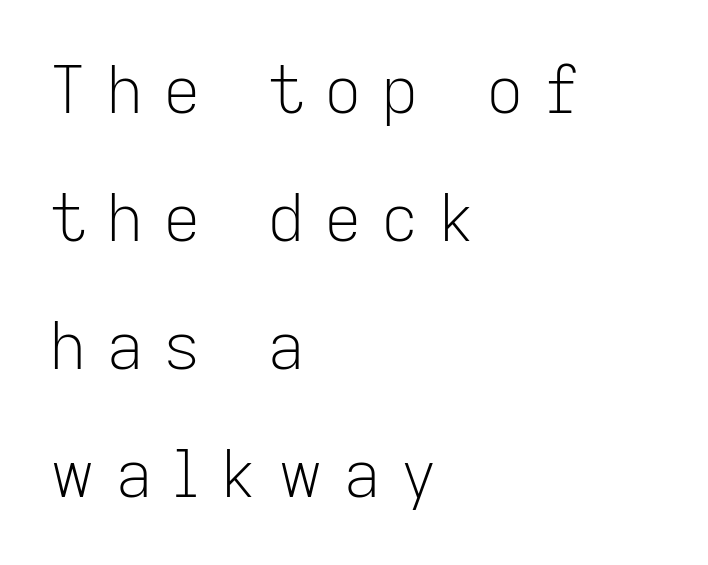
Q: Is the text bold? A: No.
Q: Is the text italic (slanted)? A: No, it is upright.
Q: Is the typeface a serif or a sans-serif typeface? A: Sans-serif.
Q: Is the text underlined? A: No.
Q: How is the paragraph aligned? A: Left-aligned.
Q: Is the spacing between letters normal or unusually wide? A: Unusually wide.
Q: Is the spacing between lines tight, normal or loose? A: Loose.
Q: Width (condensed, normal, or wide)? A: Normal.
Q: Stroke contrast? A: Low.
Q: x-height? A: Medium.
Q: Monospaced? A: No.
